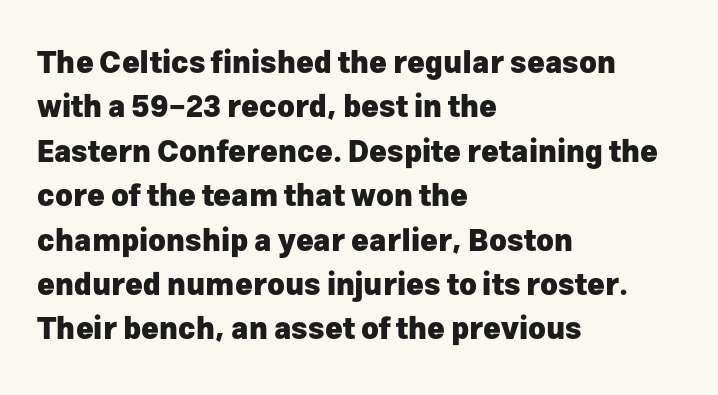
{"serif": "no", "italic": "no", "bold": "yes", "weight": "heavy", "width": "normal", "stroke_contrast": "low", "x_height": "medium", "monospaced": "no", "underline": "no", "align": "left", "line_spacing": "normal", "line_spacing_ratio": 1.48, "letter_spacing": "normal", "letter_spacing_em": 0.0, "glyph_px": 30}
